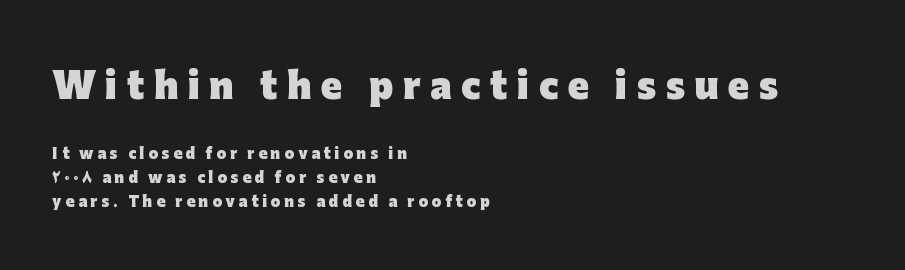
{"serif": "no", "italic": "no", "bold": "yes", "weight": "heavy", "width": "normal", "stroke_contrast": "low", "x_height": "medium", "monospaced": "no", "underline": "no", "align": "left", "line_spacing_ratio": 1.71, "letter_spacing": "wide", "letter_spacing_em": 0.27, "larger_block": "first", "size_ratio": 2.5, "glyph_px": 35}
